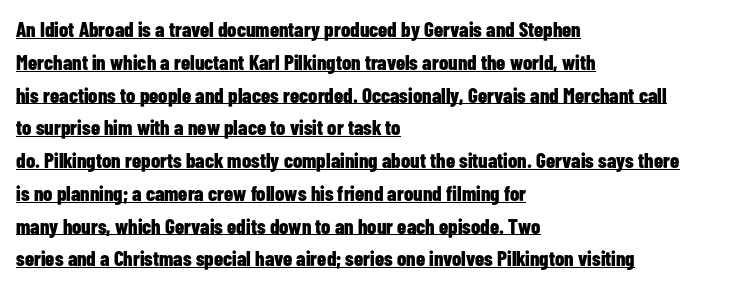
The image shows 21 px bold type, upright; set left-aligned, normal line spacing (1.56x), normal letter spacing, underlined.
